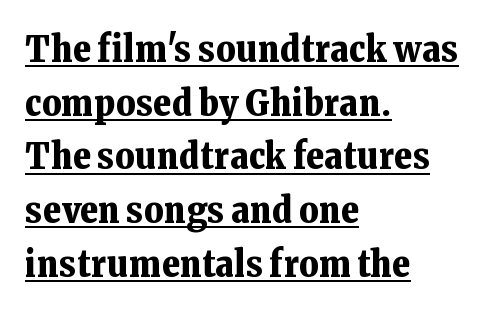
This rendering employs a face with finishing strokes, i.e., a serif. Each letter keeps its own natural width here, so spacing adapts to shape. Is the type bold? Yes — the strokes are clearly thick and heavy. Students, observe the line beneath the letters — that is underlining.
